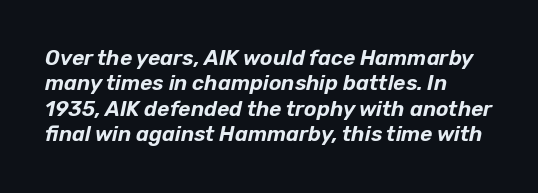
The glyphs are unaccompanied by any horizontal stroke below them. You could call the tracking neutral — neither tight nor loose. The paragraph shown leans on its left margin. Slant detected: the letters are inclined.
